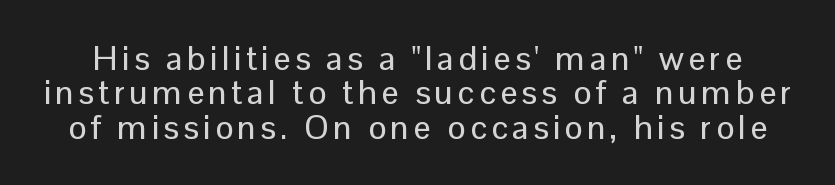
Is this a fixed-width face? No — the glyphs have proportional, varying widths. Notice how descenders almost collide with the ascenders below — that's tight leading. Descender tails drop into unmarked territory. Font category for this specimen: sans-serif. These lines were composed using upright roman letters.
